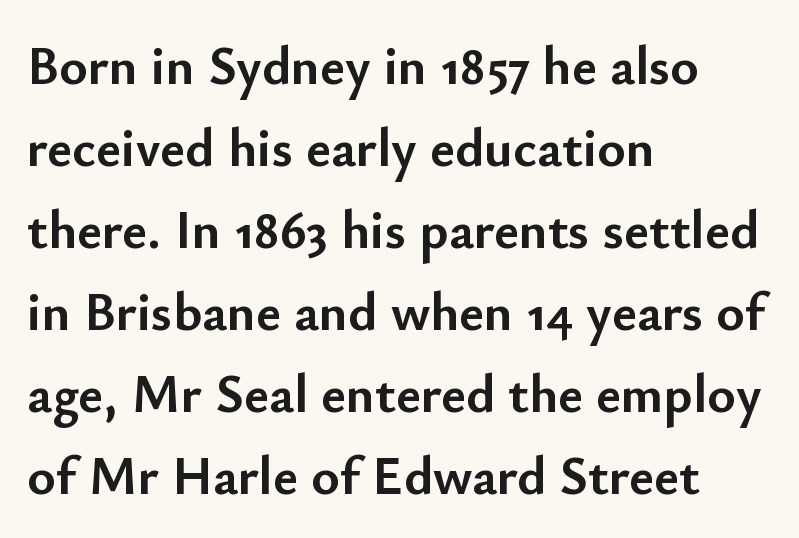
The image shows 54 px semibold sans-serif type, upright; set left-aligned, normal line spacing (1.52x), normal letter spacing, not underlined; low stroke contrast and a small x-height.
